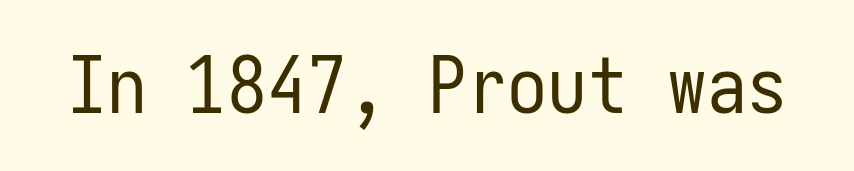
The image shows 80 px regular-weight, condensed sans-serif type, upright, monospaced; set normal letter spacing, not underlined; low stroke contrast and a medium x-height.
